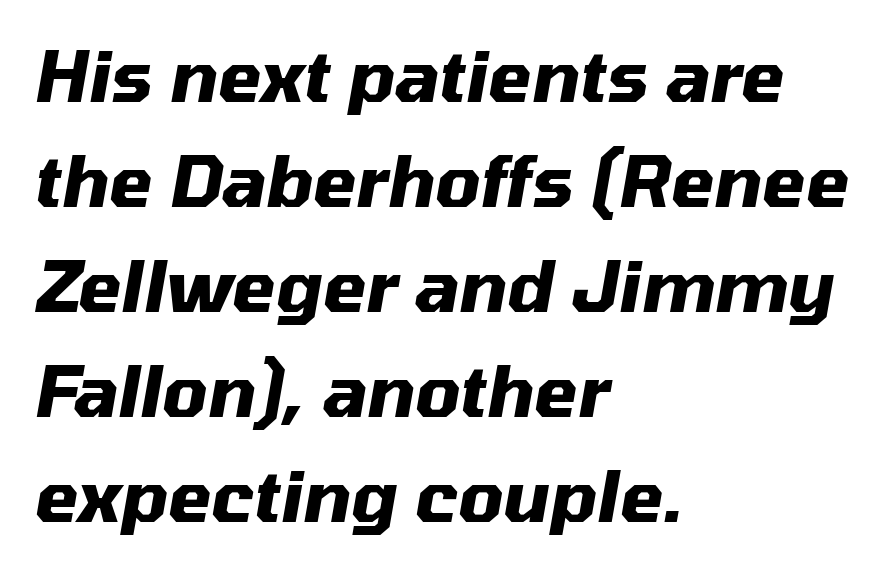
The sample has been set heavy, in full bold. Where is the straight margin? On the left. Descender tails drop into unmarked territory. This is oblique type, the kind used for emphasis or titles.
